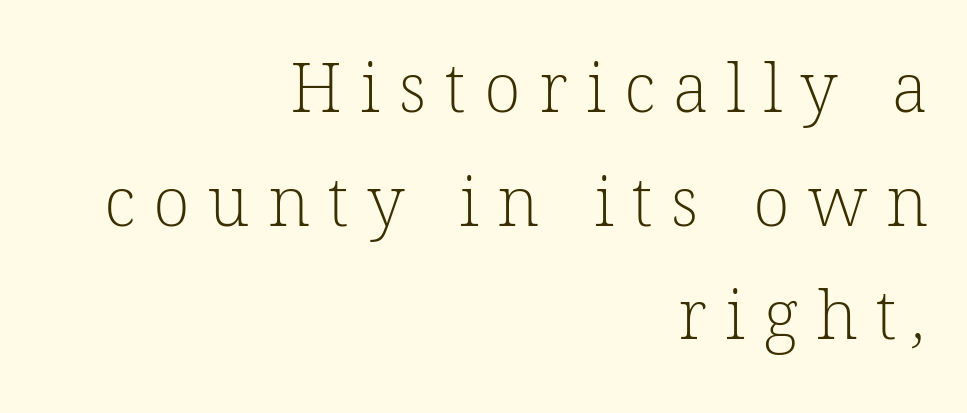
The image shows 68 px light serif type; set right-aligned, normal line spacing (1.67x), unusually wide letter spacing (+0.27 em), not underlined; low stroke contrast and a medium x-height.
